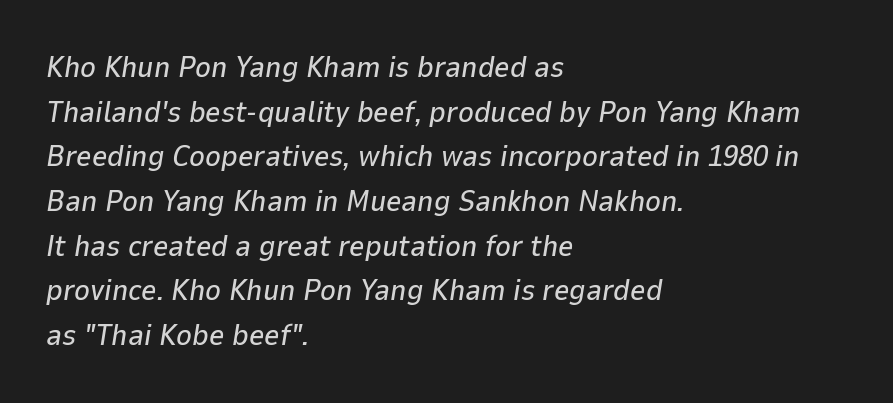
{"italic": "yes", "lean": "right", "slant_degrees": 9, "width": "normal", "stroke_contrast": "low", "x_height": "medium", "monospaced": "no", "underline": "no", "align": "left", "line_spacing": "normal", "line_spacing_ratio": 1.49, "letter_spacing": "normal", "letter_spacing_em": 0.0, "glyph_px": 30}
